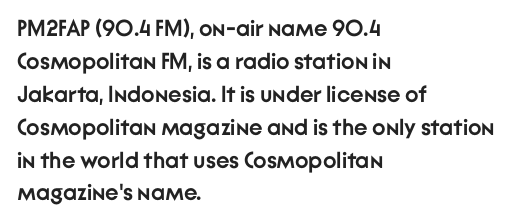
The gaps between neighbouring characters are ordinary and unremarkable. A dark, heavy texture on the line: the type is bold. Leftover space on each line is placed entirely after the last word. Reading down the column, the eye jumps a familiar distance to each next line. This is the regular roman posture of the typeface.
